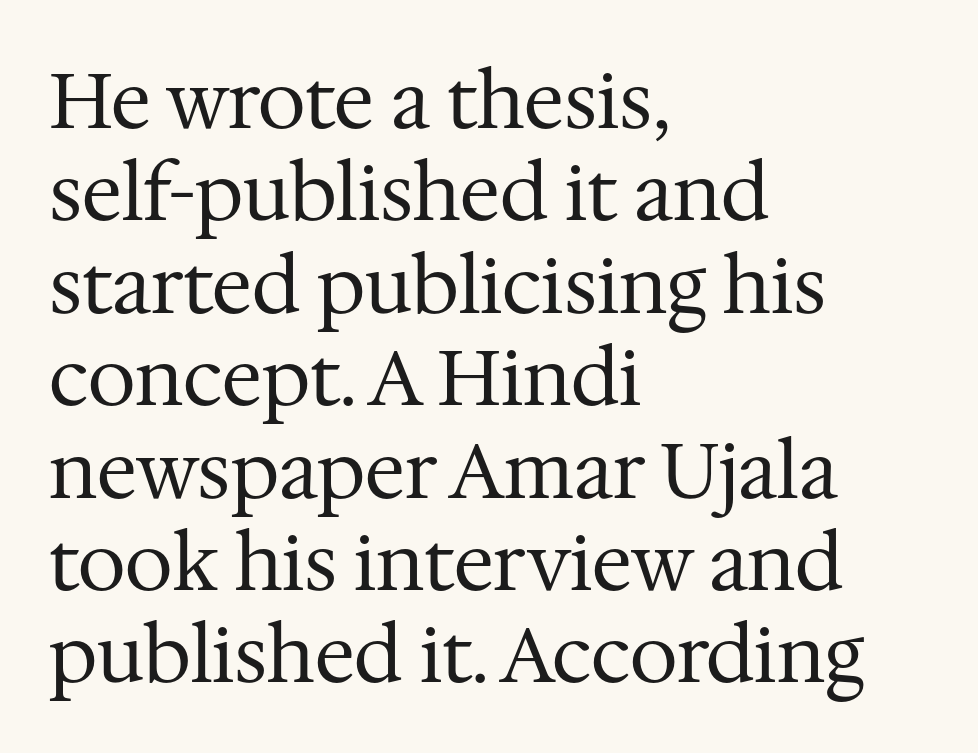
Spacing verdict: proportional, widths tailored to each character. No extra ink here — the face is not bold. Horizontally, the lines are justified to the leading edge only. In terms of letterform style, serifs are clearly present. The axis of the letterforms is exactly vertical.
